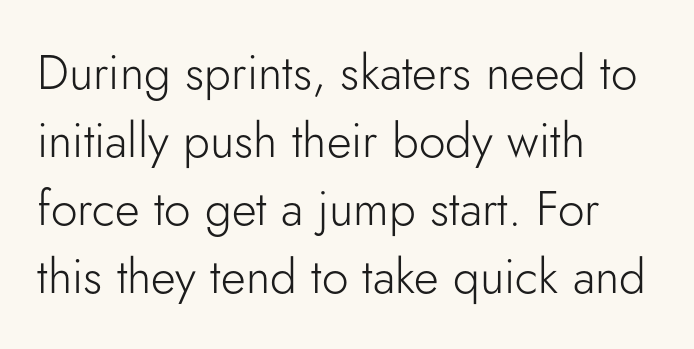
Q: Is the text bold? A: No.
Q: Is the text italic (slanted)? A: No, it is upright.
Q: Is the typeface a serif or a sans-serif typeface? A: Sans-serif.
Q: Is the text underlined? A: No.
Q: How is the paragraph aligned? A: Left-aligned.
Q: Is the spacing between letters normal or unusually wide? A: Normal.
Q: Is the spacing between lines tight, normal or loose? A: Normal.
Q: Width (condensed, normal, or wide)? A: Normal.
Q: Stroke contrast? A: Low.
Q: x-height? A: Small.
Q: Monospaced? A: No.
